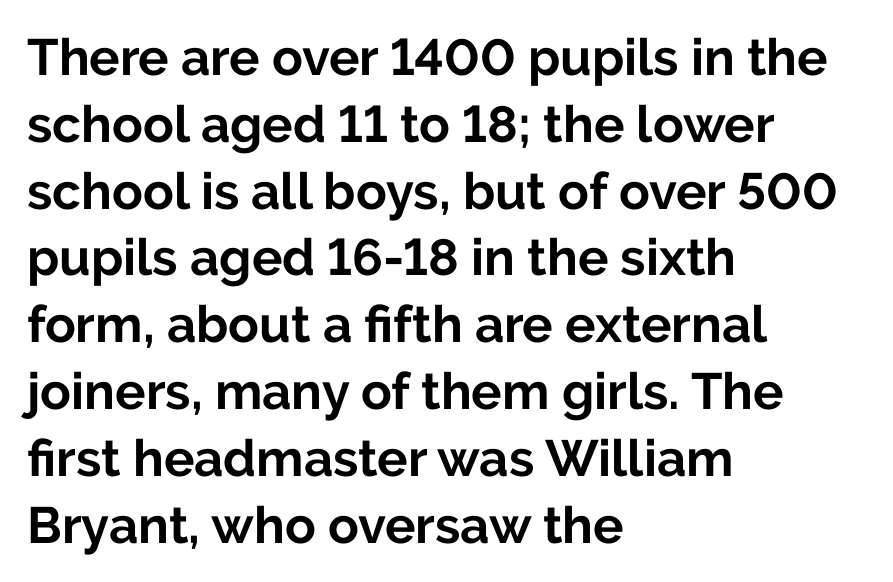
The image shows 51 px bold sans-serif type, upright; set left-aligned, normal line spacing (1.31x), normal letter spacing, not underlined; low stroke contrast and a medium x-height.
